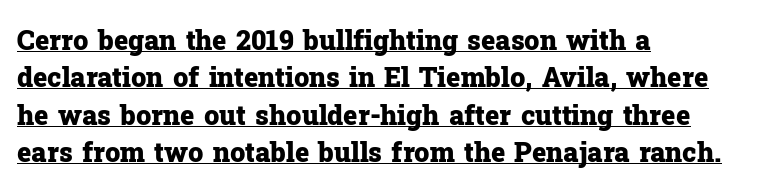
The image shows 27 px bold type, upright; set left-aligned, normal line spacing (1.38x), normal letter spacing, underlined.
